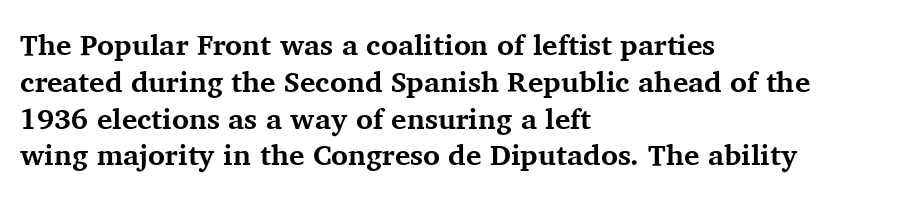
Q: Is the text bold? A: Yes.
Q: Is the text italic (slanted)? A: No, it is upright.
Q: Is the typeface a serif or a sans-serif typeface? A: Serif.
Q: Is the text underlined? A: No.
Q: How is the paragraph aligned? A: Left-aligned.
Q: Is the spacing between letters normal or unusually wide? A: Normal.
Q: Is the spacing between lines tight, normal or loose? A: Normal.
Q: Width (condensed, normal, or wide)? A: Normal.
Q: Stroke contrast? A: Medium.
Q: x-height? A: Medium.
Q: Monospaced? A: No.
